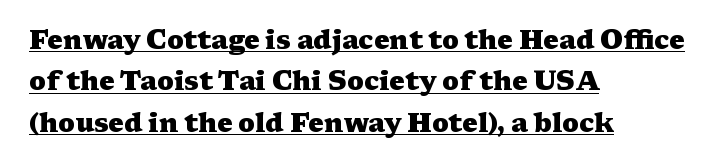
{"italic": "no", "bold": "yes", "underline": "yes", "align": "left", "line_spacing": "normal", "line_spacing_ratio": 1.59, "letter_spacing": "normal", "letter_spacing_em": 0.0, "glyph_px": 26}
